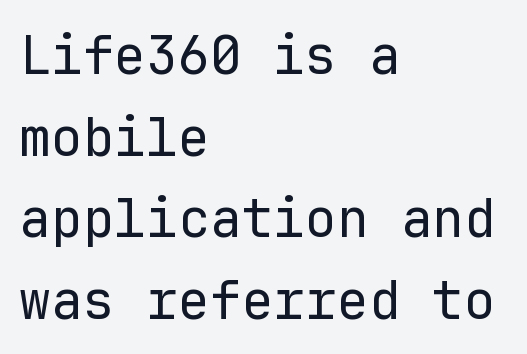
Q: Is the text bold? A: No.
Q: Is the text italic (slanted)? A: No, it is upright.
Q: Is the typeface a serif or a sans-serif typeface? A: Sans-serif.
Q: Is the text underlined? A: No.
Q: How is the paragraph aligned? A: Left-aligned.
Q: Is the spacing between letters normal or unusually wide? A: Normal.
Q: Is the spacing between lines tight, normal or loose? A: Normal.
Q: Width (condensed, normal, or wide)? A: Normal.
Q: Stroke contrast? A: Low.
Q: x-height? A: Medium.
Q: Monospaced? A: Yes.
